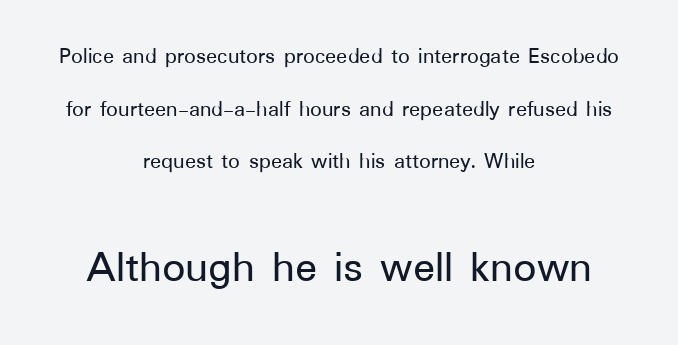
The image shows 46 px sans-serif type, upright; set centered, loose line spacing (2.29x), normal letter spacing, not underlined; the second (bottom) block is 2.0x larger; low stroke contrast and a medium x-height.
